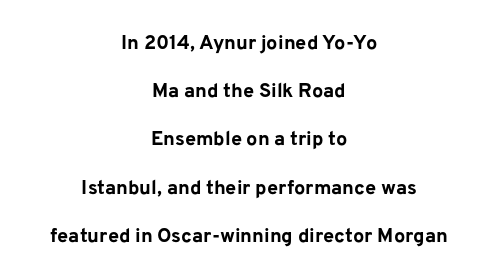
A clean baseline with only descenders dipping below it. The lettering stays uniformly vertical, giving the passage a roman look. On the weight axis this lands at bold, roughly 700. The whitespace from short lines is split evenly between both sides.
